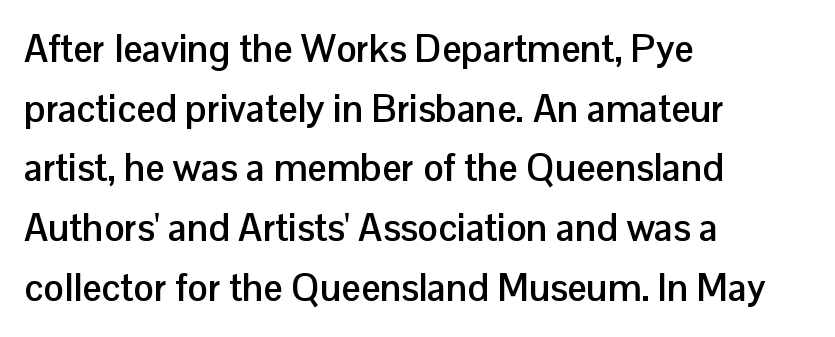
To sum up the face: it is a sans, with no serifs. Every letter is thick-stroked: bold, no question. Every character sits straight up, as roman type does. Clear beneath every line of the passage. These lines are rendered in a variable-pitch font. Compared with typical paragraphs, the rows here are spaced about the same.
